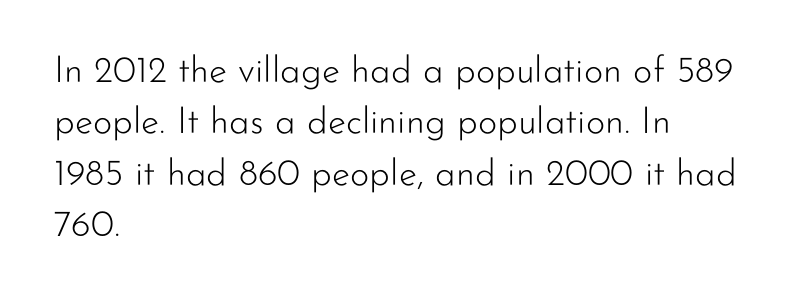
The image shows 37 px light sans-serif type, upright; set left-aligned, normal line spacing (1.39x), normal letter spacing, not underlined; low stroke contrast and a small x-height.
